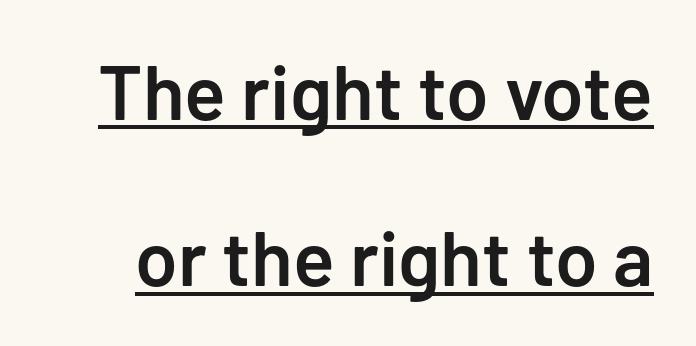
The image shows 77 px semibold sans-serif type, upright; set loose line spacing (2.16x), normal letter spacing, underlined; low stroke contrast and a medium x-height.
